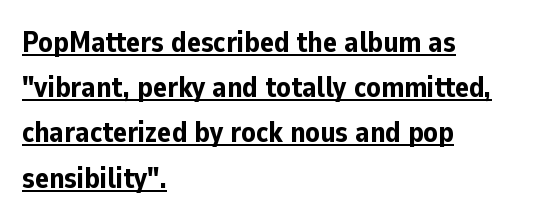
Q: Is the text bold? A: Yes.
Q: Is the text italic (slanted)? A: No, it is upright.
Q: Is the typeface a serif or a sans-serif typeface? A: Sans-serif.
Q: Is the text underlined? A: Yes.
Q: How is the paragraph aligned? A: Left-aligned.
Q: Is the spacing between letters normal or unusually wide? A: Normal.
Q: Is the spacing between lines tight, normal or loose? A: Normal.
Q: Width (condensed, normal, or wide)? A: Normal.
Q: Stroke contrast? A: Low.
Q: x-height? A: Medium.
Q: Monospaced? A: No.
